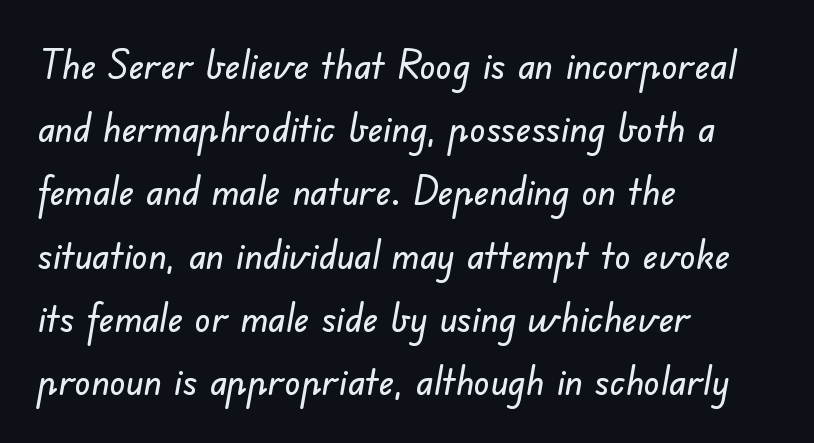
The image shows 40 px sans-serif type; set left-aligned, normal line spacing (1.58x), normal letter spacing, not underlined; low stroke contrast and a small x-height.
